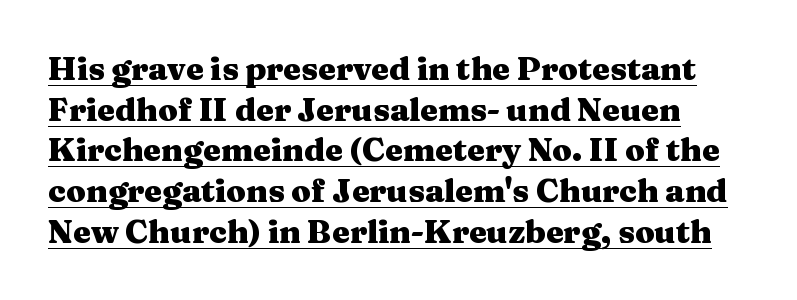
The image shows 32 px heavy, wide serif type, upright; set normal line spacing (1.27x), normal letter spacing, underlined; medium stroke contrast and a medium x-height.
